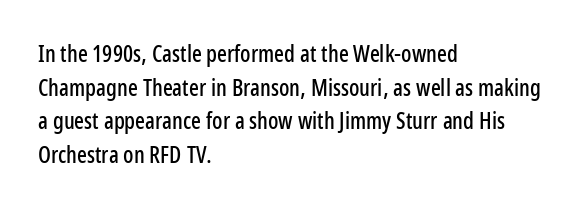
Notice how the passage keeps a crisp vertical edge on the left only. Ascenders rise straight up at ninety degrees. The passage shown is not underscored anywhere. Tracking value appears to be zero — textbook default spacing.
